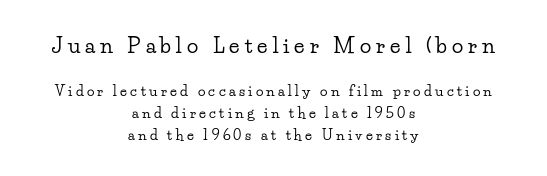
{"italic": "no", "underline": "no", "align": "center", "line_spacing": "normal", "line_spacing_ratio": 1.57, "letter_spacing": "wide", "letter_spacing_em": 0.24, "larger_block": "first", "size_ratio": 1.5, "glyph_px": 21}
